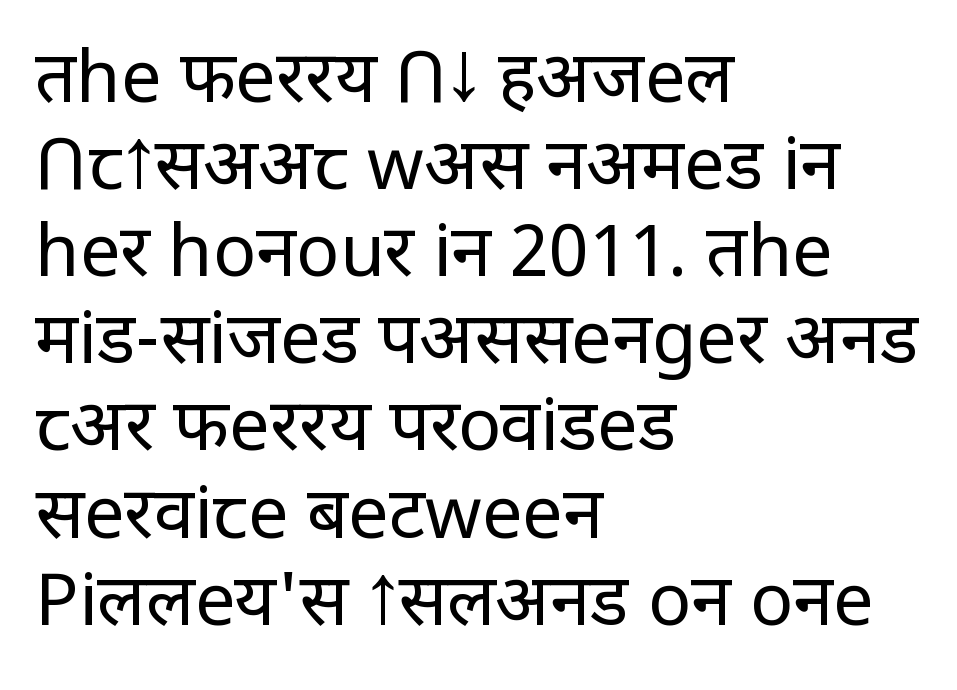
The image shows 72 px regular-weight sans-serif type, upright; set left-aligned, line spacing 1.21x, normal letter spacing, not underlined; low stroke contrast and a large x-height.
